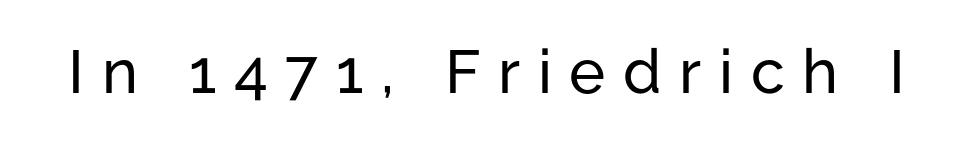
Upright lettering throughout. This sample has the flowing, uneven cadence of proportional lettering. Check where the strokes stop: nothing finishes them off — pure sans. There is plenty of visible air inserted between adjacent glyphs. The zone under the glyphs is completely vacant.
